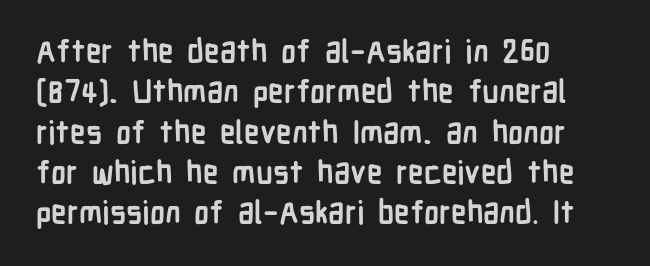
The tracking reads as untouched default to a designer's eye. Spacing verdict: proportional, widths tailored to each character. Note: no serifs on the glyphs. It's the straight-up-and-down kind of type. These lines are set flush left with a ragged right edge. Decoration check: the copy has no underline.
